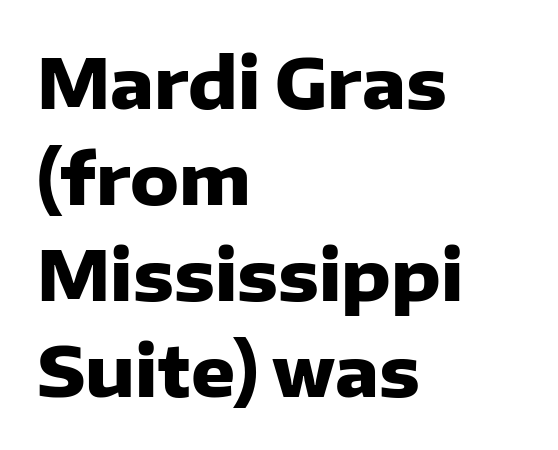
{"serif": "no", "italic": "no", "bold": "yes", "weight": "heavy", "width": "normal", "stroke_contrast": "low", "x_height": "medium", "monospaced": "no", "underline": "no", "align": "left", "line_spacing": "normal", "line_spacing_ratio": 1.39, "letter_spacing": "normal", "letter_spacing_em": 0.0, "glyph_px": 69}
